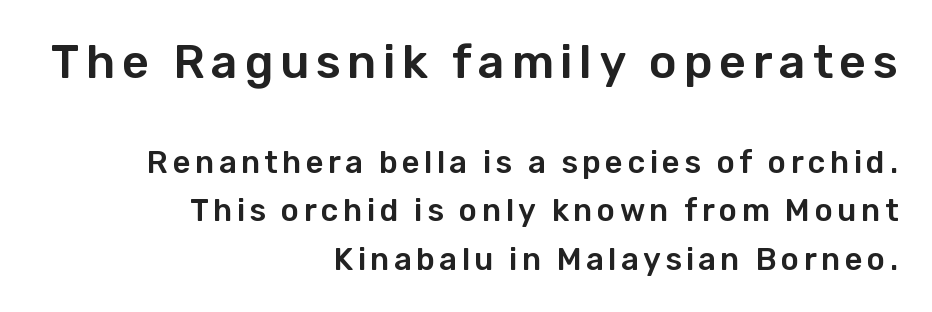
{"serif": "no", "italic": "no", "width": "normal", "stroke_contrast": "low", "x_height": "medium", "monospaced": "no", "underline": "no", "align": "right", "line_spacing": "normal", "line_spacing_ratio": 1.55, "larger_block": "first", "size_ratio": 1.52, "glyph_px": 47}
